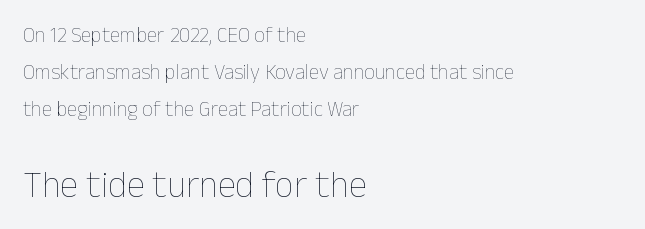
Q: Is the text bold? A: No.
Q: Is the text italic (slanted)? A: No, it is upright.
Q: Is the text underlined? A: No.
Q: How is the paragraph aligned? A: Left-aligned.
Q: Is the spacing between letters normal or unusually wide? A: Normal.
Q: Which block of text is set in a larger size, the first (top) or the second (bottom)? A: The second (bottom) one.
Q: Width (condensed, normal, or wide)? A: Normal.
Q: Stroke contrast? A: Low.
Q: x-height? A: Medium.
Q: Monospaced? A: No.
